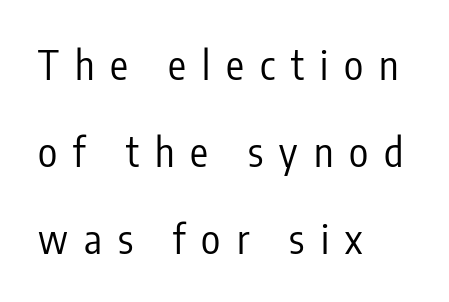
{"serif": "no", "italic": "no", "bold": "no", "weight": "regular", "width": "condensed", "stroke_contrast": "low", "x_height": "medium", "monospaced": "no", "underline": "no", "align": "left", "line_spacing": "loose", "line_spacing_ratio": 2.18, "letter_spacing": "wide", "letter_spacing_em": 0.4, "glyph_px": 40}
